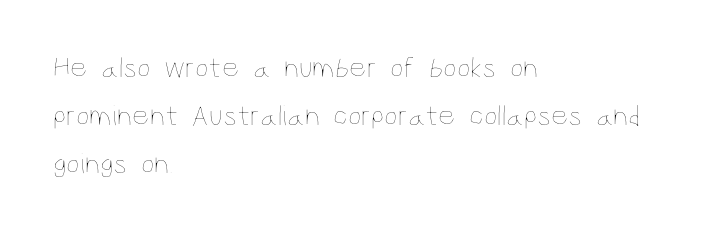
Q: Is the text bold? A: No.
Q: Is the text italic (slanted)? A: No, it is upright.
Q: Is the text underlined? A: No.
Q: How is the paragraph aligned? A: Left-aligned.
Q: Is the spacing between letters normal or unusually wide? A: Normal.
Q: Is the spacing between lines tight, normal or loose? A: Normal.
Q: Width (condensed, normal, or wide)? A: Condensed.
Q: Stroke contrast? A: Low.
Q: x-height? A: Large.
Q: Monospaced? A: No.
